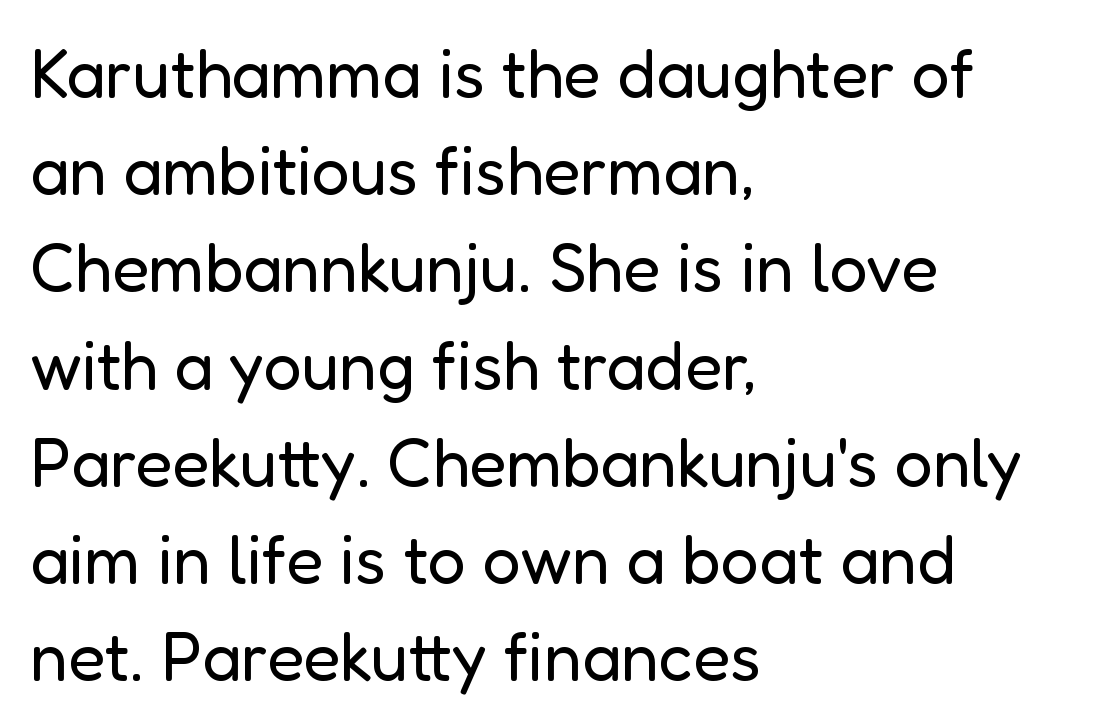
The image shows 68 px regular-weight sans-serif type, upright; set left-aligned, normal line spacing (1.43x), normal letter spacing, not underlined; low stroke contrast and a medium x-height.
